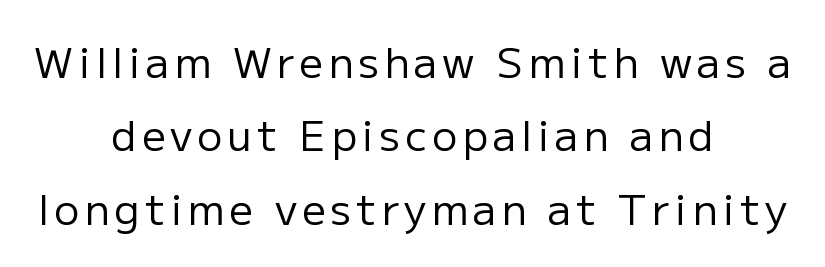
The image shows 42 px regular-weight sans-serif type, upright; set centered, line spacing 1.75x, not underlined; low stroke contrast and a medium x-height.
